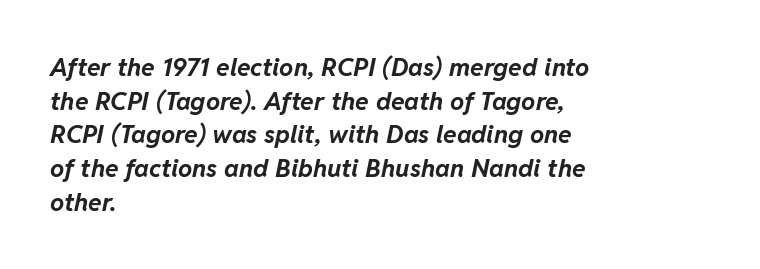
The image shows 25 px bold type, italic (leaning right); set left-aligned, normal line spacing (1.35x), normal letter spacing, not underlined.
